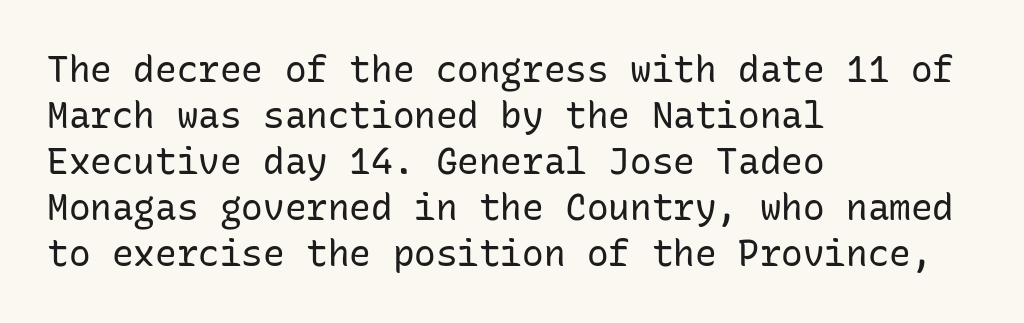
The image shows 36 px regular-weight sans-serif type, upright, monospaced; set left-aligned, normal line spacing (1.28x), normal letter spacing, not underlined; low stroke contrast and a medium x-height.
